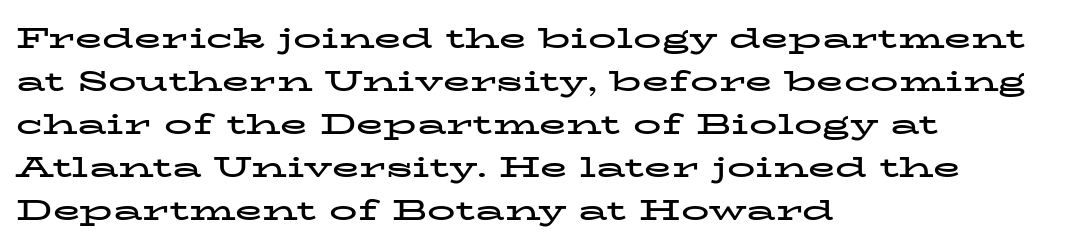
{"serif": "yes", "italic": "no", "bold": "yes", "weight": "bold", "width": "wide", "stroke_contrast": "low", "x_height": "medium", "monospaced": "no", "underline": "no", "align": "left", "line_spacing": "normal", "line_spacing_ratio": 1.54, "letter_spacing": "normal", "letter_spacing_em": 0.0, "glyph_px": 28}
